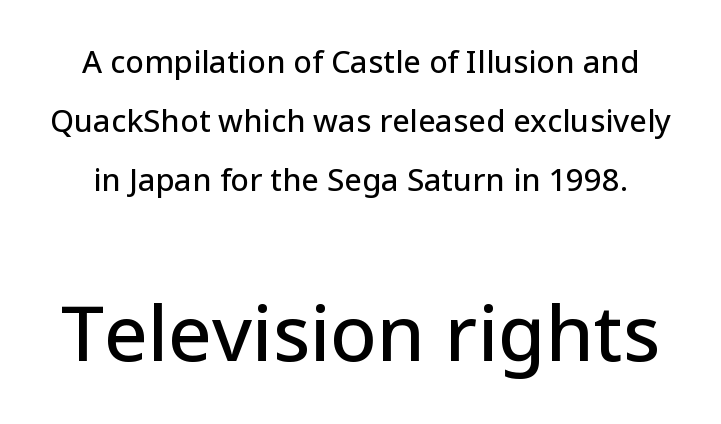
Examine the stroke ends and you'll find no serifs. These lines stand farther apart than default settings would place them. The lettering stays uniformly vertical, giving the passage a roman look. Character size in the trailing block exceeds that of the leading block.
